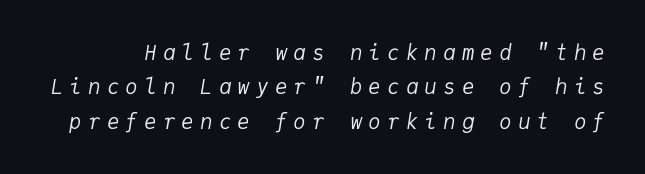
Baseline-to-baseline distance is the conventional proportion of letter height. Is the type slanted? Yes — the strokes lean at a clear angle. This rendering features lettering with no underline. The typeface has the unassuming heft of standard copy or less. Letter spacing: wide.
